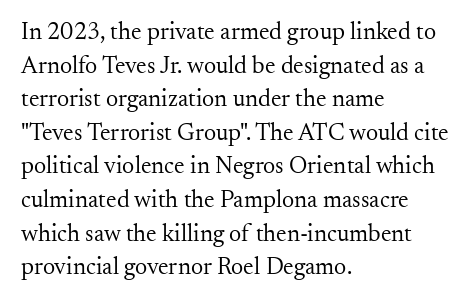
The image shows 24 px text type, upright; set left-aligned, normal line spacing (1.4x), normal letter spacing, not underlined.
